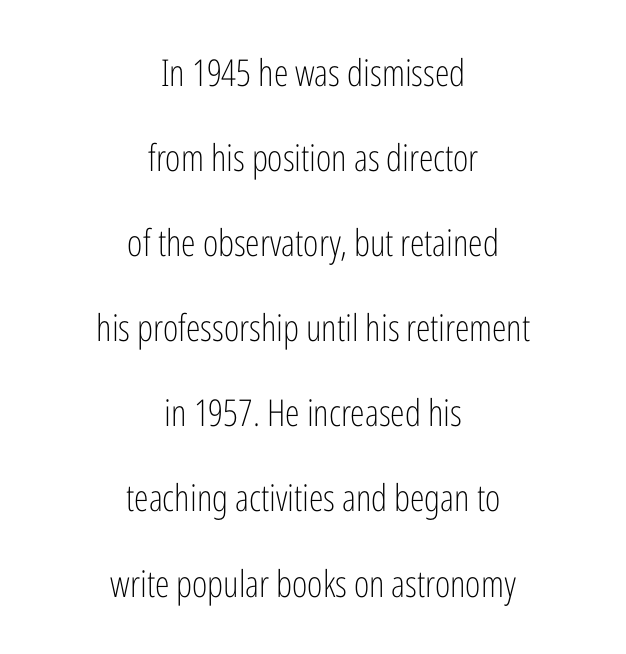
{"serif": "no", "italic": "no", "bold": "no", "weight": "light", "width": "condensed", "stroke_contrast": "low", "x_height": "medium", "monospaced": "no", "underline": "no", "align": "center", "line_spacing": "loose", "line_spacing_ratio": 2.3, "letter_spacing": "normal", "letter_spacing_em": 0.0, "glyph_px": 37}
